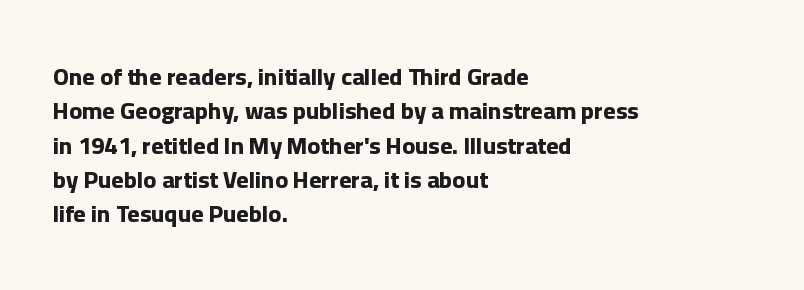
The image shows 24 px bold type, upright; set left-aligned, normal line spacing (1.43x), normal letter spacing, not underlined.
